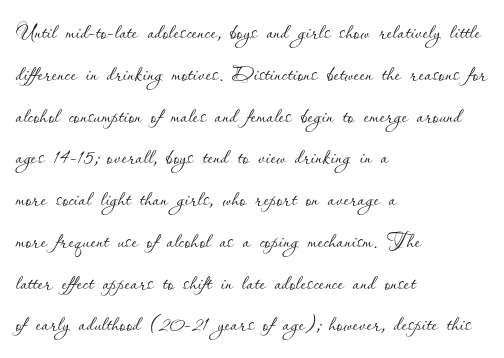
Q: Is the text bold? A: No.
Q: Is the text italic (slanted)? A: Yes.
Q: Is the text underlined? A: No.
Q: How is the paragraph aligned? A: Left-aligned.
Q: Is the spacing between letters normal or unusually wide? A: Normal.
Q: Is the spacing between lines tight, normal or loose? A: Normal.
Q: Width (condensed, normal, or wide)? A: Normal.
Q: Stroke contrast? A: Low.
Q: x-height? A: Small.
Q: Monospaced? A: No.
